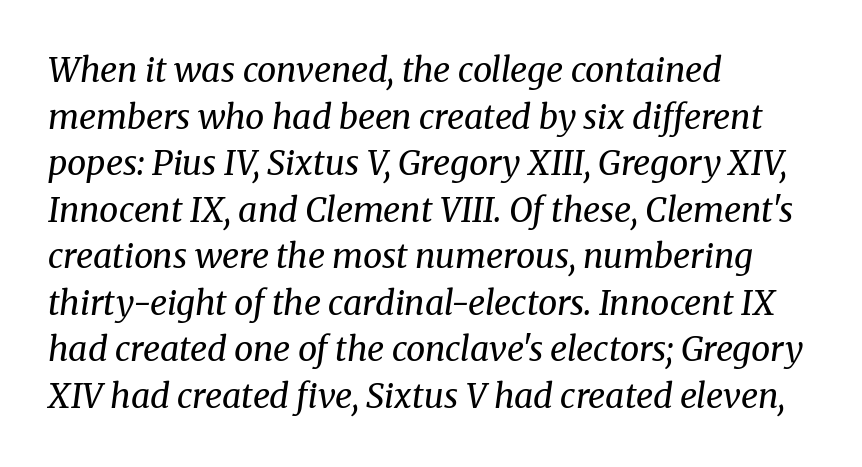
The image shows 34 px regular-weight serif type, italic (leaning right); set left-aligned, normal line spacing (1.37x), normal letter spacing, not underlined; medium stroke contrast and a medium x-height.
